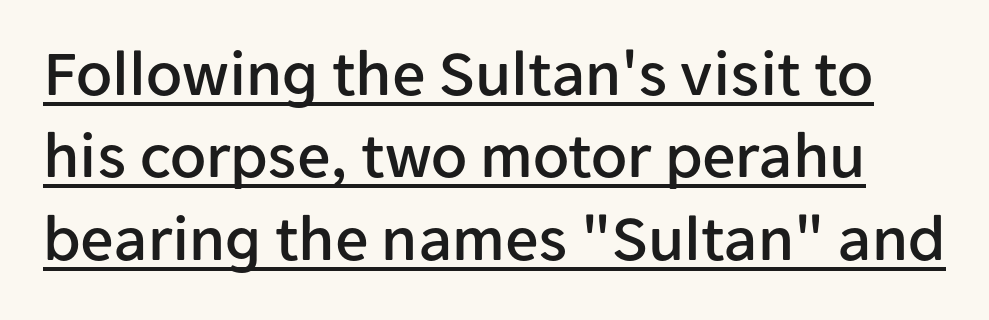
{"serif": "no", "italic": "no", "width": "normal", "stroke_contrast": "low", "x_height": "medium", "monospaced": "no", "underline": "yes", "line_spacing": "normal", "line_spacing_ratio": 1.25, "letter_spacing": "normal", "letter_spacing_em": 0.0, "glyph_px": 66}
